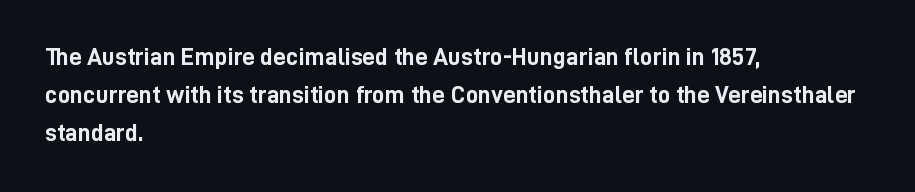
The image shows 25 px bold type, upright; set left-aligned, normal line spacing (1.52x), normal letter spacing, not underlined.
